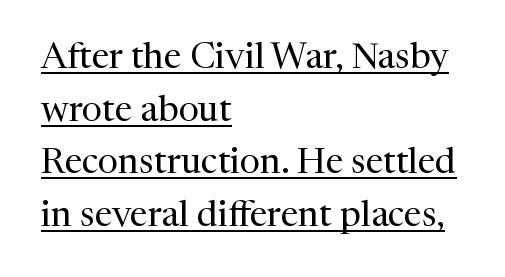
This sample uses a serif face. The passage shown is not bold in any degree. The paragraph has a hard left edge and a soft right edge. The passage shown is underscored from start to finish.
